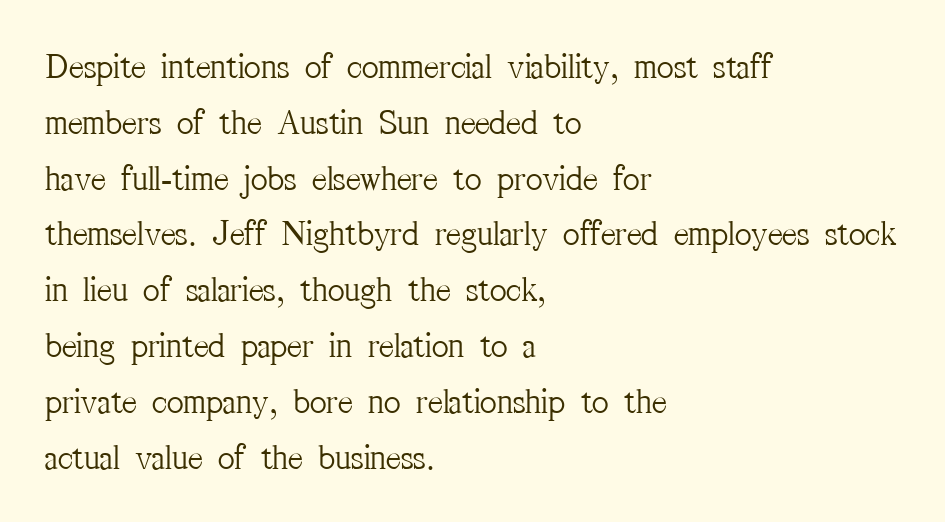
Q: Is the text bold? A: No.
Q: Is the text italic (slanted)? A: No, it is upright.
Q: Is the typeface a serif or a sans-serif typeface? A: Serif.
Q: Is the text underlined? A: No.
Q: How is the paragraph aligned? A: Left-aligned.
Q: Is the spacing between letters normal or unusually wide? A: Normal.
Q: Is the spacing between lines tight, normal or loose? A: Normal.
Q: Width (condensed, normal, or wide)? A: Condensed.
Q: Stroke contrast? A: Medium.
Q: x-height? A: Medium.
Q: Monospaced? A: No.
